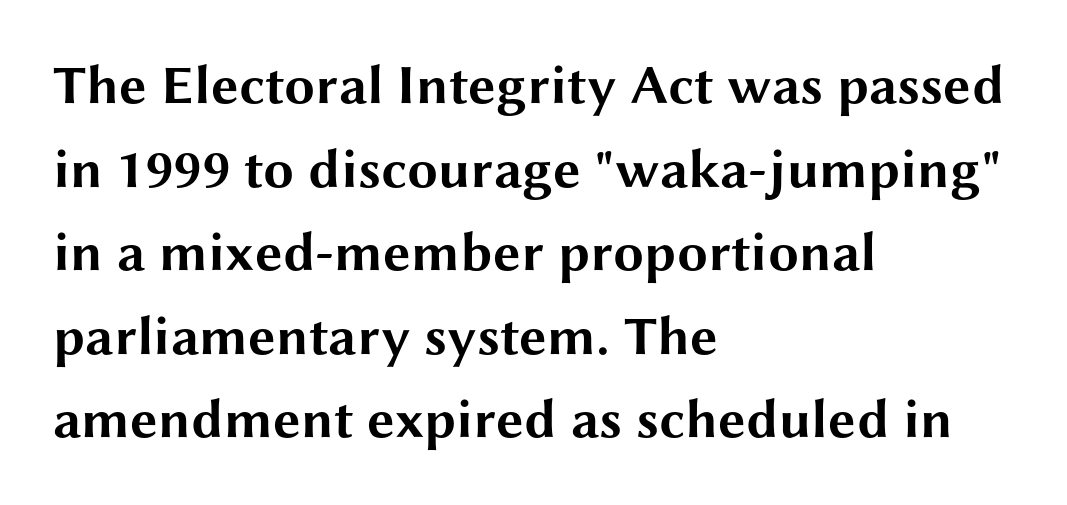
You could not count columns in this text — the font is proportionally spaced. This sample uses plain, unmodified letter spacing. Compared with typical paragraphs, the rows here are spaced about the same. Posture: straight, roman, zero tilt. This is heavy type, rendered in bold.
